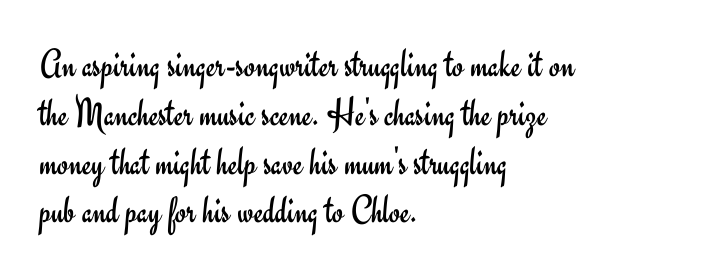
This rendering uses left alignment, leaving the right contour irregular. Check under the words: just untouched page. Is this a heavy cut? Hardly; it is regular or lighter. Do the characters align in a grid? No, the font is proportional. Note: no serifs on the glyphs.
